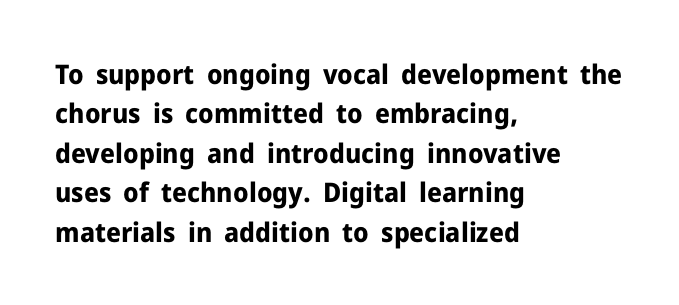
The image shows 27 px bold type, upright; set left-aligned, normal line spacing (1.46x), normal letter spacing, not underlined.
